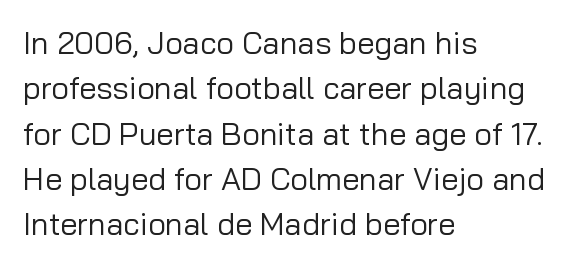
Q: Is the text bold? A: No.
Q: Is the text italic (slanted)? A: No, it is upright.
Q: Is the typeface a serif or a sans-serif typeface? A: Sans-serif.
Q: Is the text underlined? A: No.
Q: How is the paragraph aligned? A: Left-aligned.
Q: Is the spacing between letters normal or unusually wide? A: Normal.
Q: Is the spacing between lines tight, normal or loose? A: Normal.
Q: Width (condensed, normal, or wide)? A: Normal.
Q: Stroke contrast? A: Low.
Q: x-height? A: Medium.
Q: Monospaced? A: No.
